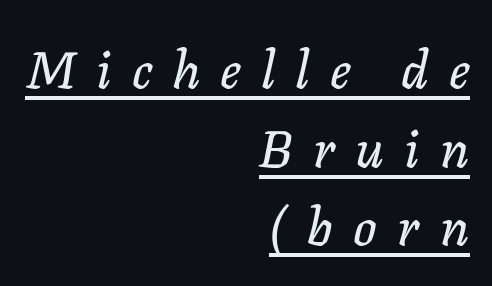
Q: Is the text italic (slanted)? A: Yes, it leans right by about 11 degrees.
Q: Is the text underlined? A: Yes.
Q: How is the paragraph aligned? A: Right-aligned.
Q: Is the spacing between letters normal or unusually wide? A: Unusually wide.
Q: Is the spacing between lines tight, normal or loose? A: Normal.
Q: Width (condensed, normal, or wide)? A: Normal.
Q: Stroke contrast? A: Low.
Q: x-height? A: Medium.
Q: Monospaced? A: No.
